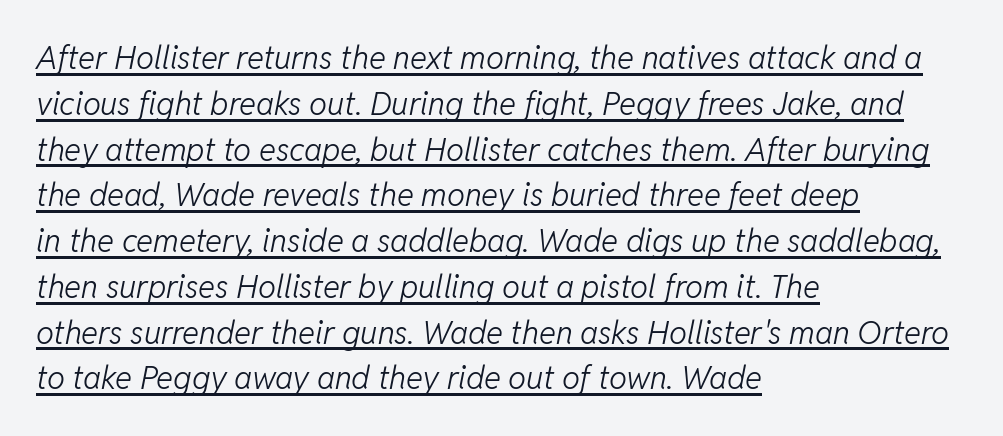
{"italic": "yes", "lean": "right", "slant_degrees": 11, "bold": "no", "weight": "light", "width": "normal", "stroke_contrast": "low", "x_height": "medium", "monospaced": "no", "underline": "yes", "align": "left", "line_spacing": "normal", "line_spacing_ratio": 1.43, "letter_spacing": "normal", "letter_spacing_em": 0.0, "glyph_px": 32}
